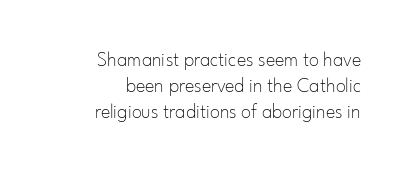
Q: Is the text bold? A: No.
Q: Is the text italic (slanted)? A: No, it is upright.
Q: Is the text underlined? A: No.
Q: Is the spacing between letters normal or unusually wide? A: Normal.
Q: Is the spacing between lines tight, normal or loose? A: Normal.
